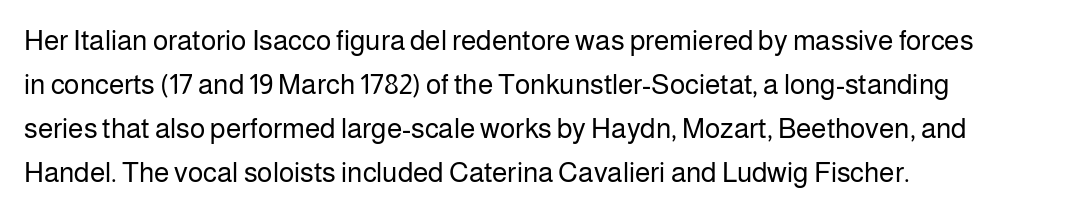
Unlike a traditional serif, this face leaves its strokes unadorned. Leftover space on each line is placed entirely after the last word. Is this a fixed-width face? No — the glyphs have proportional, varying widths. Has an underline been added? It has not. Style check: upright. Each stroke keeps to a modest, everyday thickness or less.
